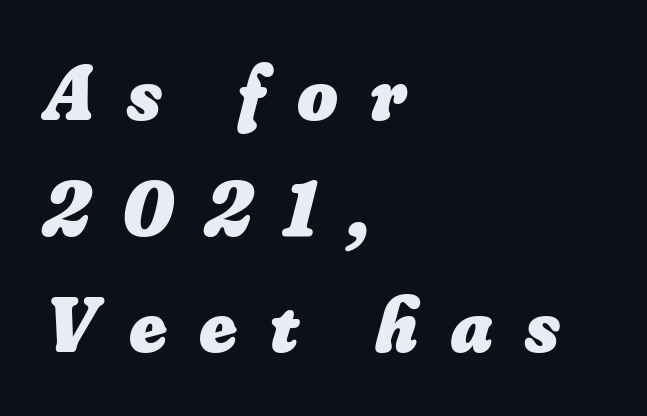
The image shows 78 px heavy type; set left-aligned, normal line spacing (1.49x), unusually wide letter spacing (+0.41 em), not underlined; low stroke contrast and a small x-height.
